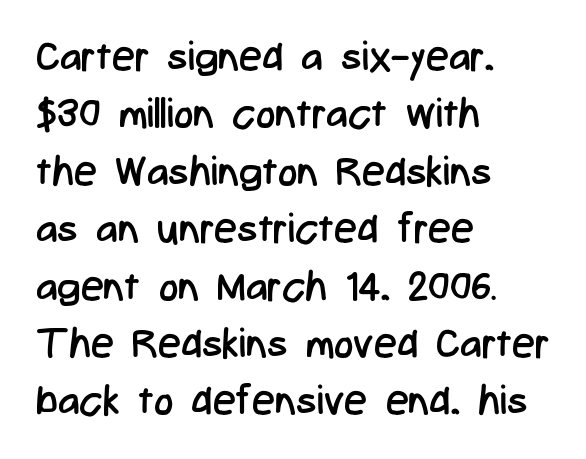
Q: Is the text bold? A: No.
Q: Is the text italic (slanted)? A: No, it is upright.
Q: Is the typeface a serif or a sans-serif typeface? A: Sans-serif.
Q: Is the text underlined? A: No.
Q: How is the paragraph aligned? A: Left-aligned.
Q: Is the spacing between letters normal or unusually wide? A: Normal.
Q: Is the spacing between lines tight, normal or loose? A: Normal.
Q: Width (condensed, normal, or wide)? A: Condensed.
Q: Stroke contrast? A: Low.
Q: x-height? A: Medium.
Q: Monospaced? A: No.
